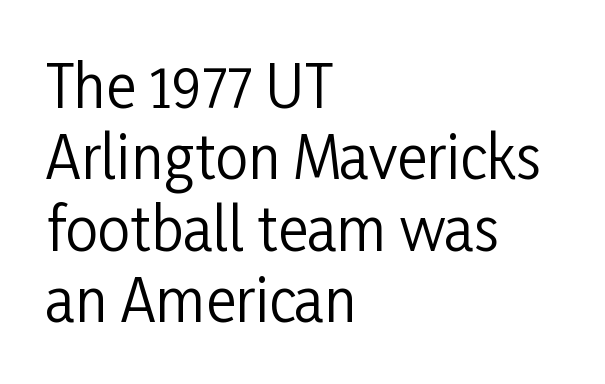
This sample has the flowing, uneven cadence of proportional lettering. A light-to-regular cut is what we see here. Only glyphs here, with clear space below each row. The letterforms sit shoulder to shoulder at normal distance.
